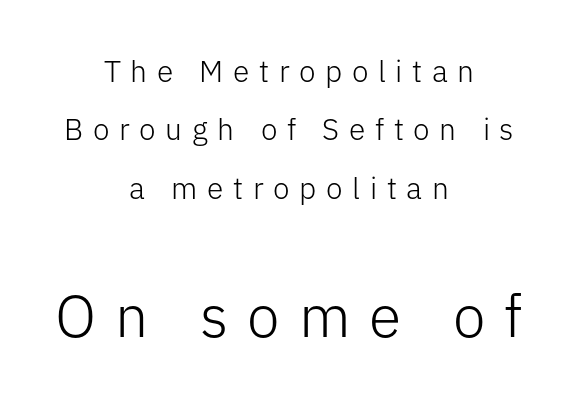
Q: Is the text bold? A: No.
Q: Is the text italic (slanted)? A: No, it is upright.
Q: Is the typeface a serif or a sans-serif typeface? A: Sans-serif.
Q: Is the text underlined? A: No.
Q: How is the paragraph aligned? A: Centered.
Q: Is the spacing between letters normal or unusually wide? A: Unusually wide.
Q: Is the spacing between lines tight, normal or loose? A: Loose.
Q: Which block of text is set in a larger size, the first (top) or the second (bottom)? A: The second (bottom) one.
Q: Width (condensed, normal, or wide)? A: Normal.
Q: Stroke contrast? A: Low.
Q: x-height? A: Medium.
Q: Monospaced? A: No.
